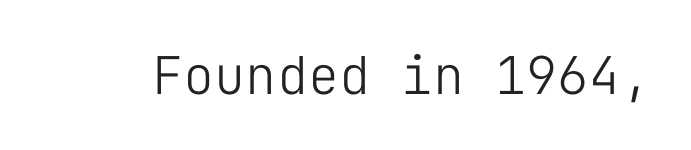
The image shows 52 px light sans-serif type, upright, monospaced; set normal letter spacing, not underlined; low stroke contrast and a medium x-height.
